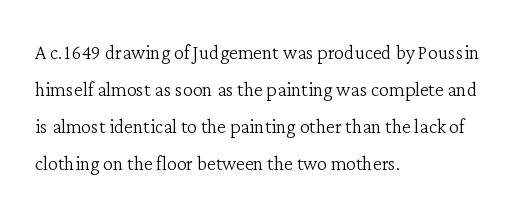
{"italic": "no", "bold": "no", "underline": "no", "align": "left", "line_spacing": "normal", "line_spacing_ratio": 1.48, "letter_spacing": "normal", "letter_spacing_em": 0.0, "glyph_px": 25}
